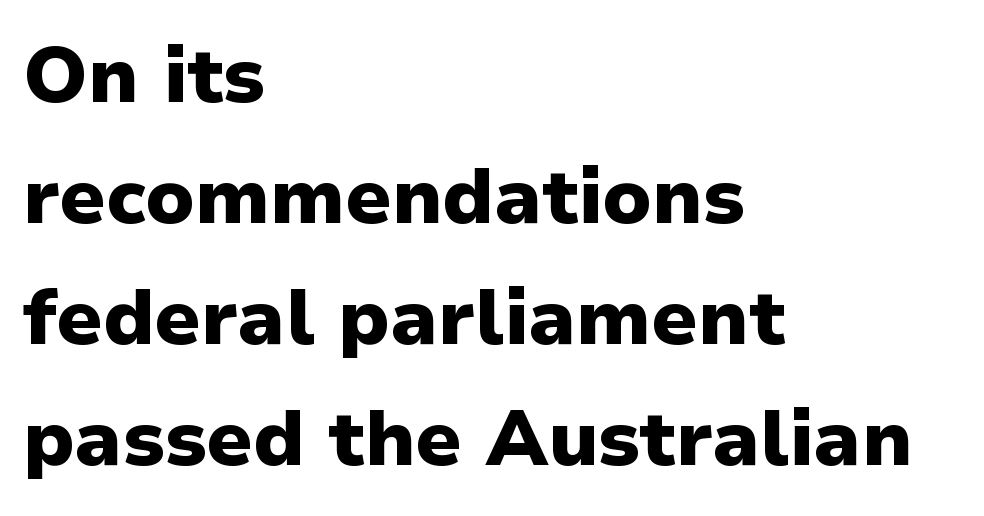
Words appear dense and cohesive because spacing is normal. The space beneath each line is pristine and unruled. How would I describe the line gaps? Plain and ordinary. Note the varied advance widths — an 'i' is clearly narrower than an 'm'. Plenty of ink on the page — the face is bold. Font category for this specimen: sans-serif.
